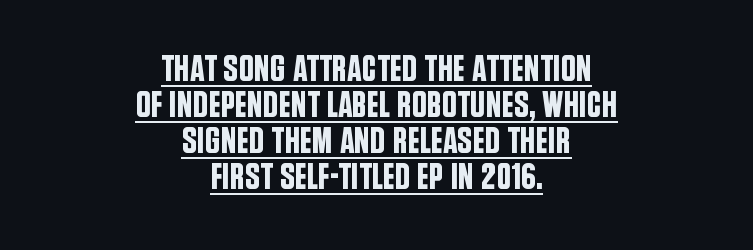
The image shows 37 px condensed sans-serif type, upright; set centered, tight line spacing (0.97x), normal letter spacing, underlined; low stroke contrast and a large x-height.
